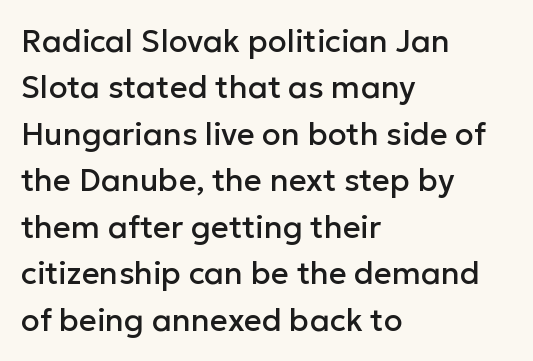
The image shows 31 px sans-serif type, upright; set left-aligned, normal line spacing (1.5x), normal letter spacing, not underlined; low stroke contrast and a medium x-height.
